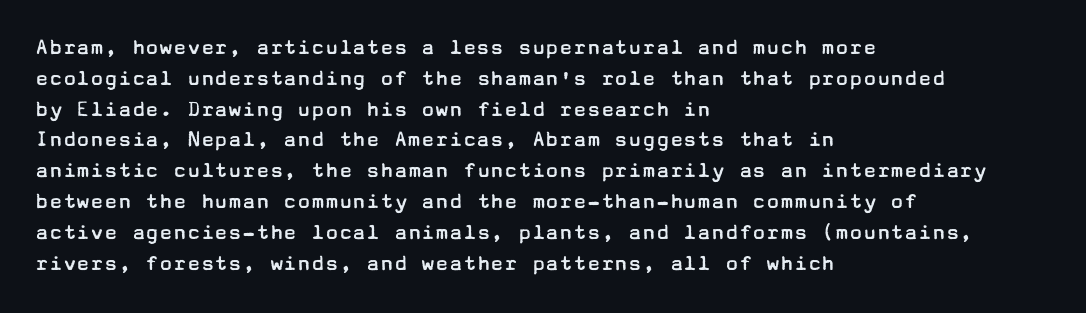
Descenders are the only things crossing below the line. The font sits on the lighter half of the weight spectrum, regular included. Does the copy run flush right? No — it runs flush left. Vertically, the passage feels balanced, rows spaced as you'd expect.
